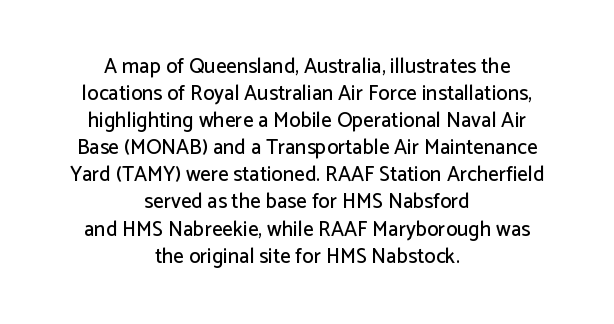
{"italic": "no", "underline": "no", "align": "center", "line_spacing": "normal", "line_spacing_ratio": 1.29, "letter_spacing": "normal", "letter_spacing_em": 0.0, "glyph_px": 21}
